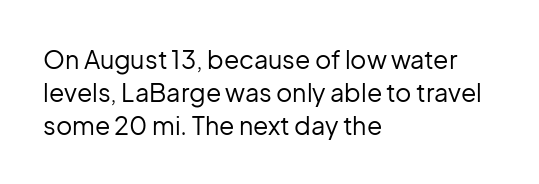
The image shows 25 px text type, upright; set left-aligned, normal line spacing (1.32x), normal letter spacing, not underlined.
